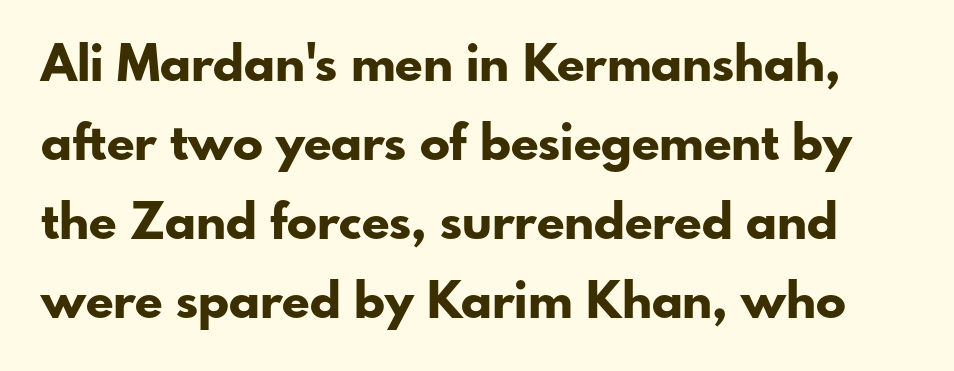
The tracking reads as untouched default to a designer's eye. Grotesque or geometric, the face here clearly has no serifs. Think of a printed novel: that variable character pitch is what you see here. Vertically, the passage feels balanced, rows spaced as you'd expect.
